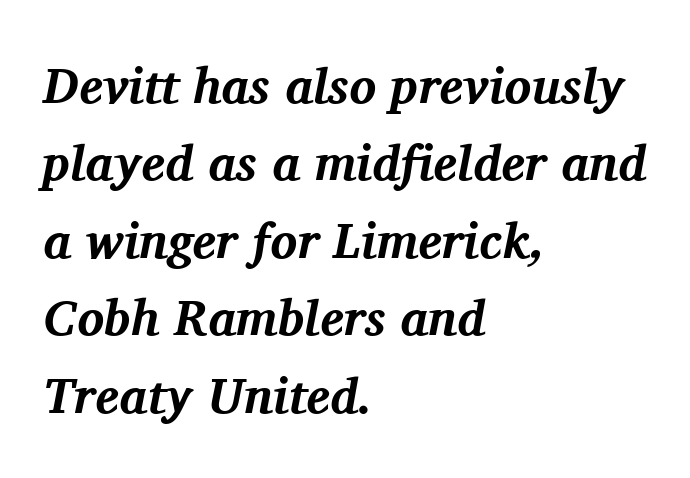
{"serif": "yes", "italic": "yes", "lean": "right", "slant_degrees": 11, "bold": "yes", "weight": "bold", "width": "normal", "stroke_contrast": "medium", "x_height": "medium", "monospaced": "no", "underline": "no", "align": "left", "line_spacing": "normal", "line_spacing_ratio": 1.55, "letter_spacing": "normal", "letter_spacing_em": 0.0, "glyph_px": 50}
